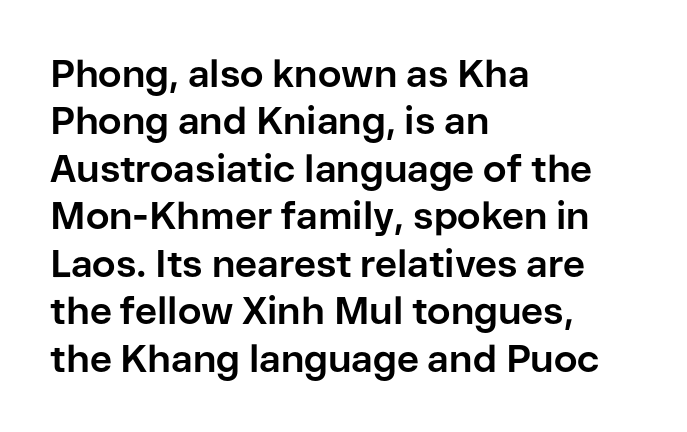
Q: Is the text bold? A: Yes.
Q: Is the text italic (slanted)? A: No, it is upright.
Q: Is the typeface a serif or a sans-serif typeface? A: Sans-serif.
Q: Is the text underlined? A: No.
Q: How is the paragraph aligned? A: Left-aligned.
Q: Is the spacing between letters normal or unusually wide? A: Normal.
Q: Is the spacing between lines tight, normal or loose? A: Normal.
Q: Width (condensed, normal, or wide)? A: Normal.
Q: Stroke contrast? A: Low.
Q: x-height? A: Medium.
Q: Monospaced? A: No.
